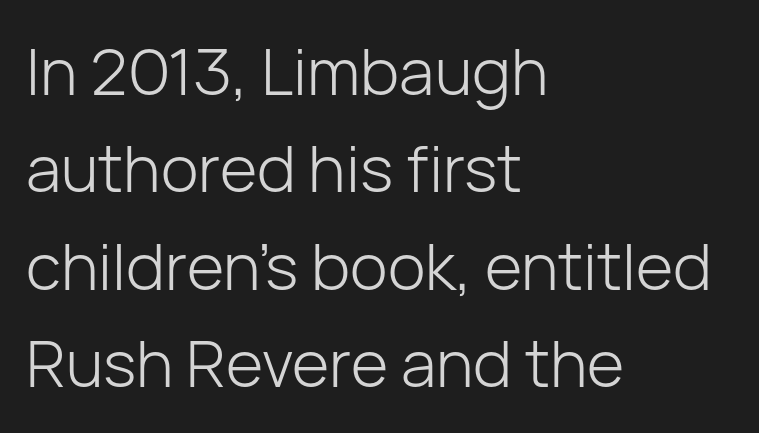
Q: Is the text bold? A: No.
Q: Is the text italic (slanted)? A: No, it is upright.
Q: Is the typeface a serif or a sans-serif typeface? A: Sans-serif.
Q: Is the text underlined? A: No.
Q: How is the paragraph aligned? A: Left-aligned.
Q: Is the spacing between letters normal or unusually wide? A: Normal.
Q: Is the spacing between lines tight, normal or loose? A: Normal.
Q: Width (condensed, normal, or wide)? A: Normal.
Q: Stroke contrast? A: Low.
Q: x-height? A: Medium.
Q: Monospaced? A: No.
